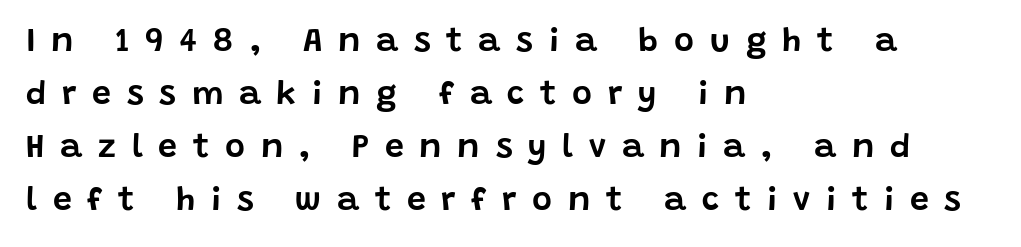
Horizontal bands of white between lines are of average thickness. The strip under each line holds only bare page. The tracking jumps out immediately: characters are airy and widely separated. The characters display no serif detailing; their extremities are plain. This sample has the flowing, uneven cadence of proportional lettering. The font's upright variant was chosen for this text.
